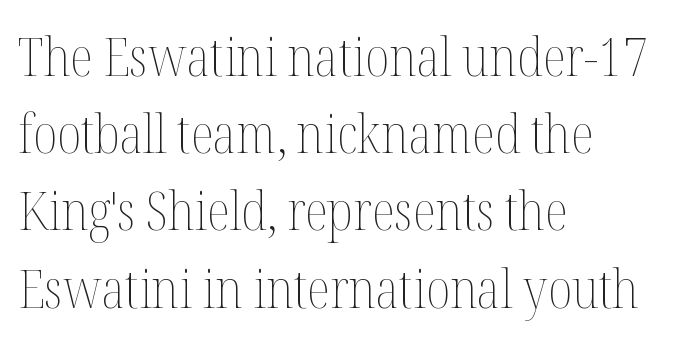
{"italic": "no", "bold": "no", "weight": "thin", "width": "condensed", "stroke_contrast": "medium", "x_height": "medium", "monospaced": "no", "underline": "no", "align": "left", "line_spacing": "normal", "line_spacing_ratio": 1.43, "letter_spacing": "normal", "letter_spacing_em": 0.0, "glyph_px": 54}
